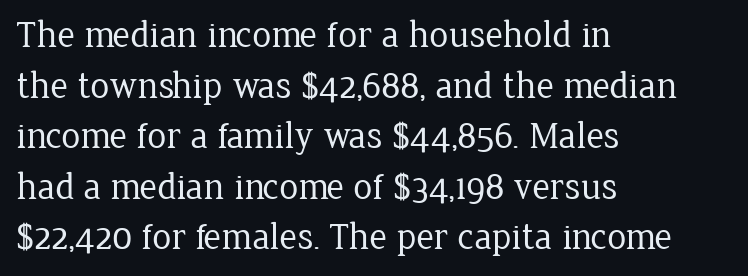
The image shows 38 px regular-weight serif type, upright; set left-aligned, normal line spacing (1.33x), normal letter spacing, not underlined; low stroke contrast and a medium x-height.
